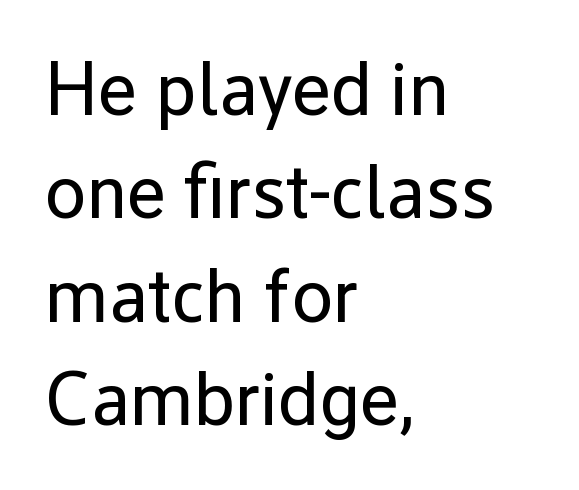
The lines are quadded left. The space between consecutive lines is moderate. Words appear dense and cohesive because spacing is normal. Honestly, there is no underline to notice here at all. This is sans-serif lettering, the kind often seen on screens and signage.
